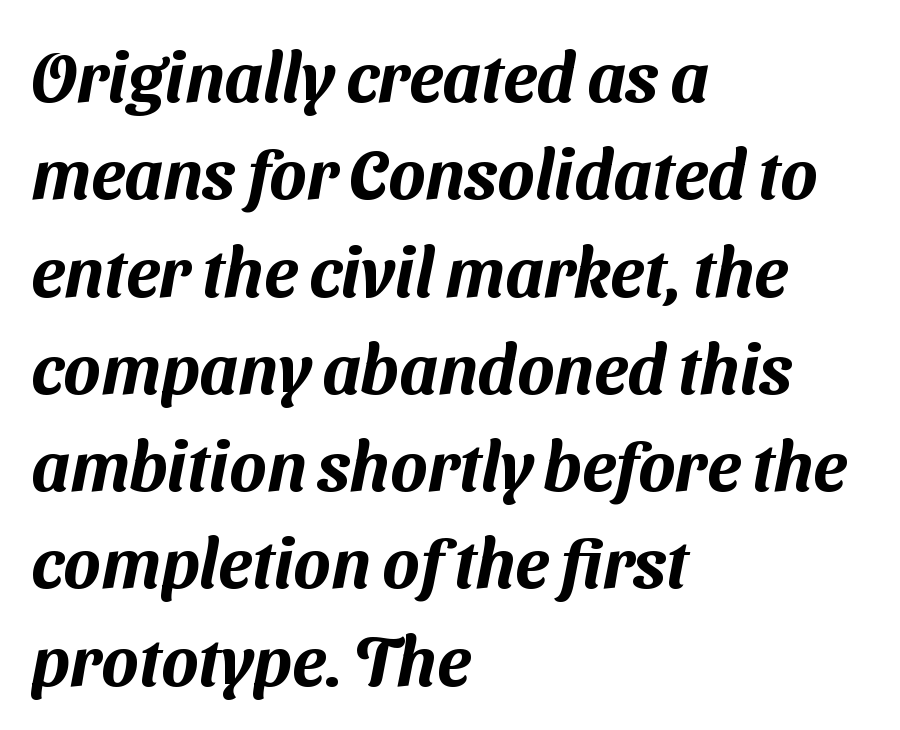
Beneath every word, the page is bare. Character widths vary here, with narrow letters taking less room than wide ones. The leading is moderate, giving the passage an even texture. Reading down the block, your eye returns to a fixed left position each line.
